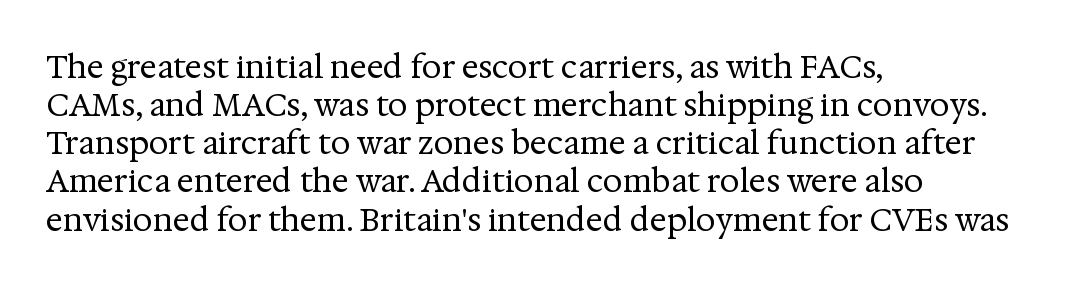
{"serif": "yes", "italic": "no", "bold": "no", "weight": "regular", "width": "normal", "stroke_contrast": "medium", "x_height": "medium", "monospaced": "no", "underline": "no", "align": "left", "line_spacing_ratio": 1.23, "letter_spacing": "normal", "letter_spacing_em": 0.0, "glyph_px": 31}
